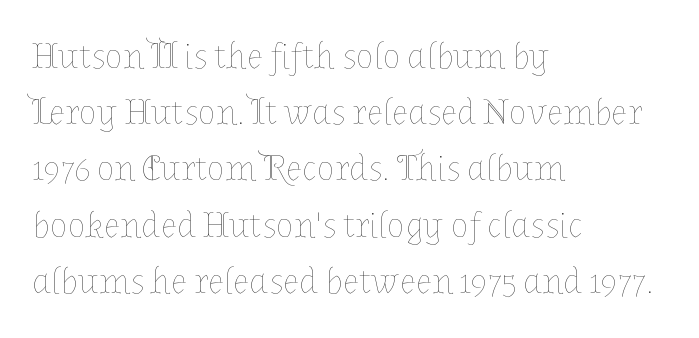
The image shows 37 px thin type, upright; set left-aligned, normal line spacing (1.52x), normal letter spacing, not underlined; low stroke contrast and a medium x-height.
